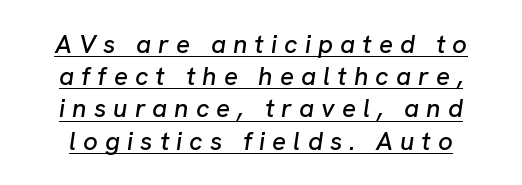
Q: Is the text italic (slanted)? A: Yes, it leans right by about 8 degrees.
Q: Is the text underlined? A: Yes.
Q: Is the spacing between letters normal or unusually wide? A: Unusually wide.
